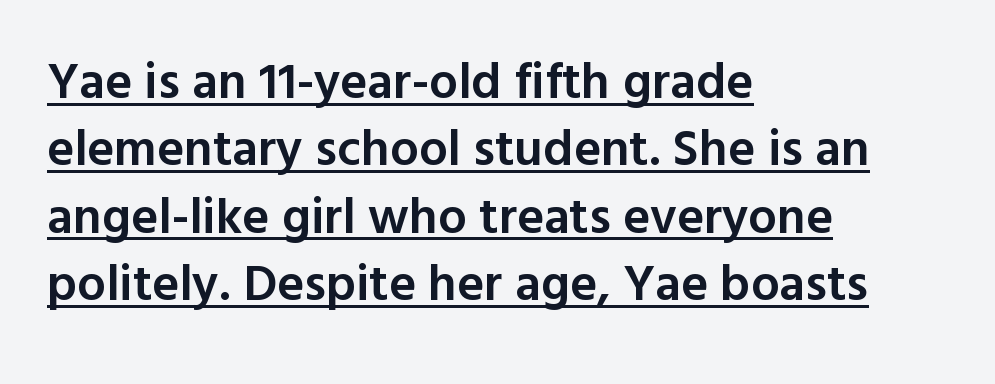
Inter-character spacing is left at the font's built-in metrics. A student would call this left alignment; a typographer would say flush left, rag right. The typesetting leans somewhat heavy: a semibold. No italicization has been applied; the sample stays upright. Varying glyph widths throughout — classic text-font behaviour.
